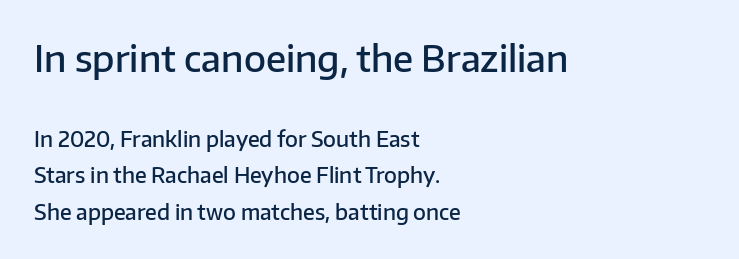
The lines in this sample share a left origin and differ only in where they stop. Descenders are the only things crossing below the line. You could not count columns in this text — the font is proportionally spaced. The characters display no serif detailing; their extremities are plain. The sample has been set in demibold, a notch under bold. Does the lettering tilt? It doesn't — this is upright.
